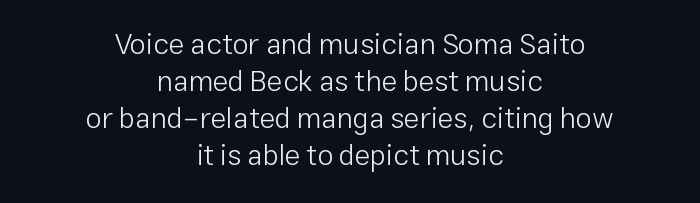
The image shows 29 px light sans-serif type, upright; set centered, normal line spacing (1.28x), normal letter spacing, not underlined; low stroke contrast and a medium x-height.
